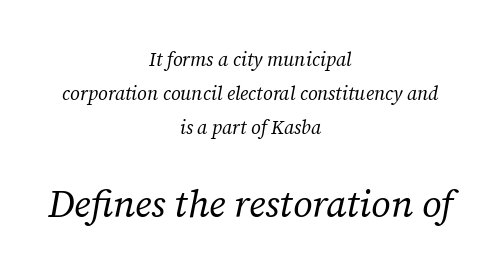
{"serif": "yes", "italic": "yes", "lean": "right", "slant_degrees": 12, "bold": "no", "weight": "regular", "width": "normal", "stroke_contrast": "low", "x_height": "medium", "monospaced": "no", "underline": "no", "align": "center", "line_spacing_ratio": 1.78, "letter_spacing": "normal", "letter_spacing_em": 0.0, "larger_block": "second", "size_ratio": 2.0, "glyph_px": 38}
